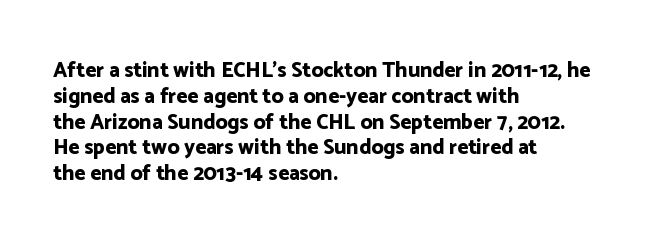
The letters stand upright; this is a roman face. Every row of glyphs begins at an identical x-position on the left. Between one letter and the next there's only the usual sliver of space. Caption: bold face, heavy strokes.
